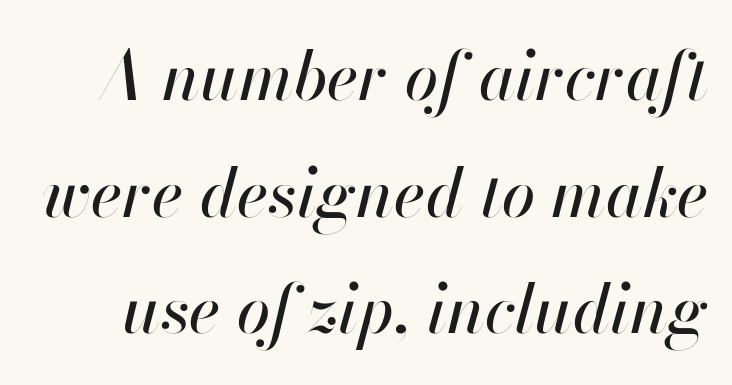
Standard letterfit; no display-style spreading of the glyphs. The lettering tilts uniformly, giving the passage an italic look. These lines are rendered in a variable-pitch font. The specimen omits any rule beneath the text block's lines.
